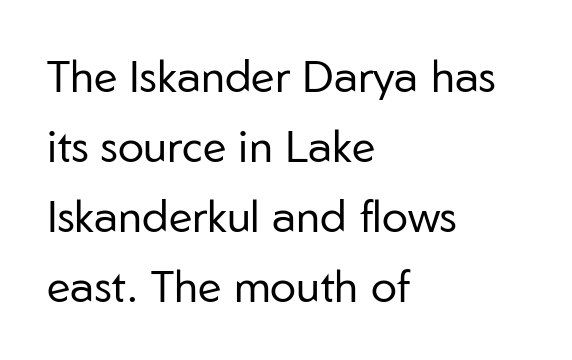
These lines are rendered in a variable-pitch font. This sample is left-justified, so line endings fall wherever the words run out. It's the straight-up-and-down kind of type. The zone under the glyphs is completely vacant. You could call the tracking neutral — neither tight nor loose. Compared with a typical body face, this is equally light or lighter still.
